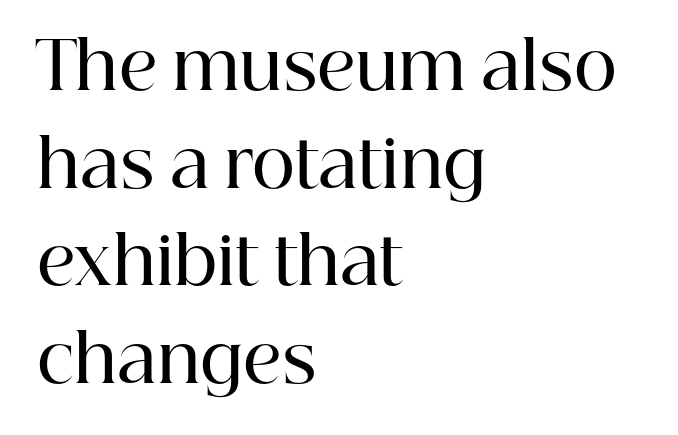
Yep, those are serifs on the letters. These lines are rendered in a variable-pitch font. This rendering features lettering with no underline. Semibold letterforms, between regular and bold.
